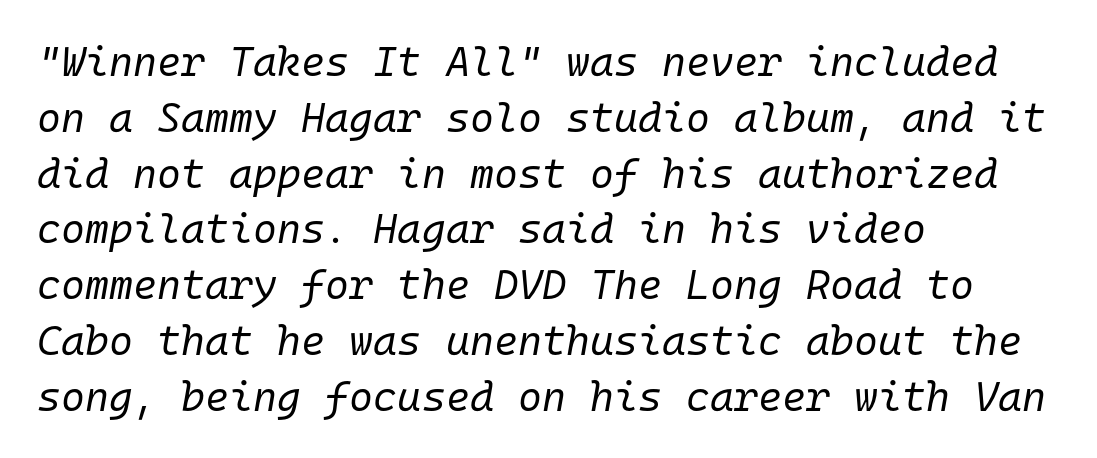
Q: Is the text bold? A: No.
Q: Is the text italic (slanted)? A: Yes, it leans right by about 10 degrees.
Q: Is the text underlined? A: No.
Q: How is the paragraph aligned? A: Left-aligned.
Q: Is the spacing between letters normal or unusually wide? A: Normal.
Q: Is the spacing between lines tight, normal or loose? A: Normal.
Q: Width (condensed, normal, or wide)? A: Normal.
Q: Stroke contrast? A: Low.
Q: x-height? A: Medium.
Q: Monospaced? A: Yes.
